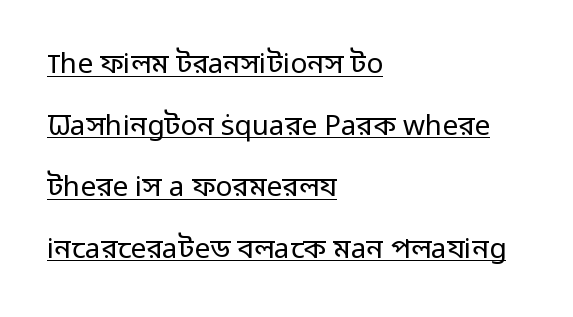
The image shows 28 px regular-weight sans-serif type, upright; set left-aligned, loose line spacing (2.2x), normal letter spacing, underlined; low stroke contrast and a medium x-height.
